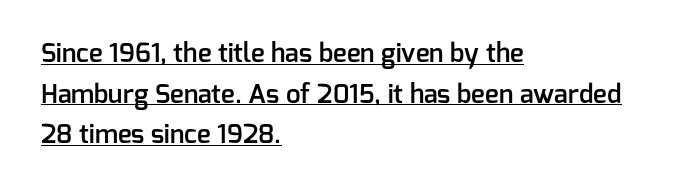
Notice the strokes are somewhat thickened but not fully heavy: this is a semibold. Quick note: interline space is typical. Each word holds together tightly as a unit, with standard inter-letter gaps. Notice how a bar underscores the lettering throughout.
